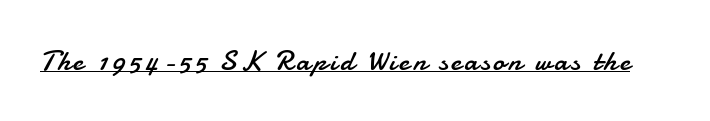
Q: Is the text bold? A: No.
Q: Is the text italic (slanted)? A: Yes.
Q: Is the typeface a serif or a sans-serif typeface? A: Sans-serif.
Q: Is the text underlined? A: Yes.
Q: Width (condensed, normal, or wide)? A: Normal.
Q: Stroke contrast? A: Low.
Q: x-height? A: Small.
Q: Monospaced? A: No.
